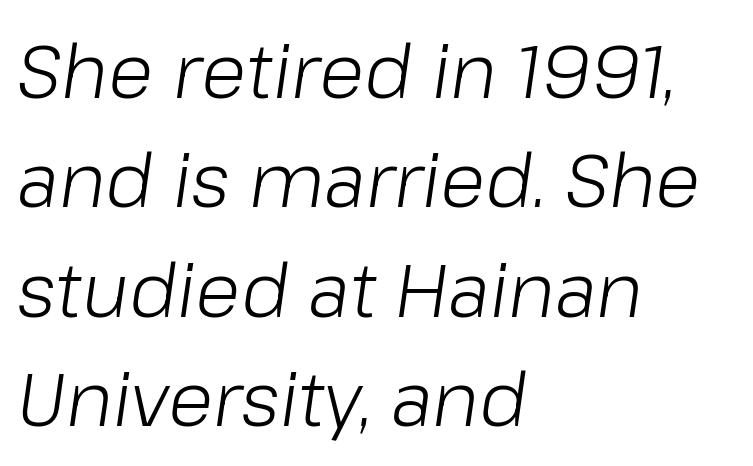
Q: Is the text bold? A: No.
Q: Is the text italic (slanted)? A: Yes, it leans right by about 8 degrees.
Q: Is the text underlined? A: No.
Q: How is the paragraph aligned? A: Left-aligned.
Q: Is the spacing between letters normal or unusually wide? A: Normal.
Q: Is the spacing between lines tight, normal or loose? A: Normal.
Q: Width (condensed, normal, or wide)? A: Normal.
Q: Stroke contrast? A: Low.
Q: x-height? A: Medium.
Q: Monospaced? A: No.
